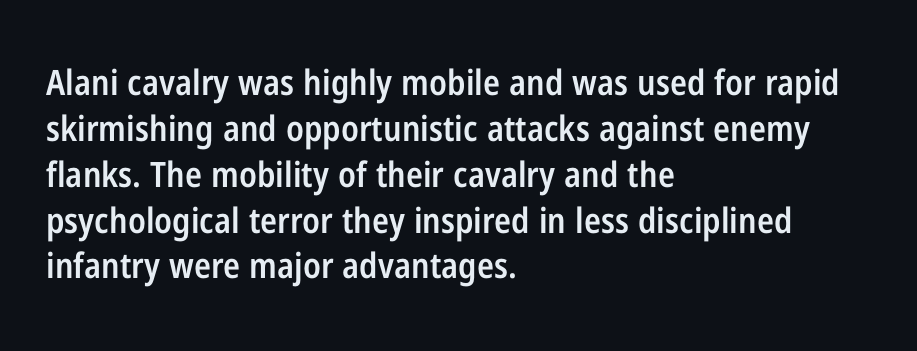
{"serif": "no", "italic": "no", "bold": "semi", "weight": "semibold", "width": "condensed", "stroke_contrast": "low", "x_height": "medium", "monospaced": "no", "underline": "no", "align": "left", "line_spacing": "normal", "line_spacing_ratio": 1.31, "letter_spacing": "normal", "letter_spacing_em": 0.0, "glyph_px": 35}
